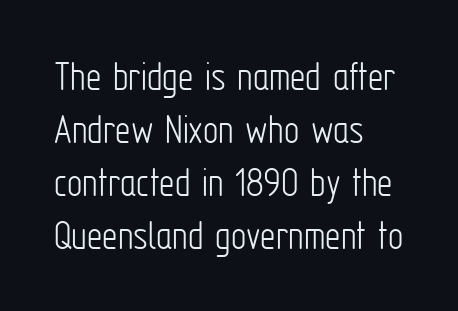
Q: Is the text bold? A: No.
Q: Is the text italic (slanted)? A: No, it is upright.
Q: Is the typeface a serif or a sans-serif typeface? A: Sans-serif.
Q: Is the text underlined? A: No.
Q: How is the paragraph aligned? A: Left-aligned.
Q: Is the spacing between letters normal or unusually wide? A: Normal.
Q: Width (condensed, normal, or wide)? A: Condensed.
Q: Stroke contrast? A: Low.
Q: x-height? A: Medium.
Q: Monospaced? A: No.
